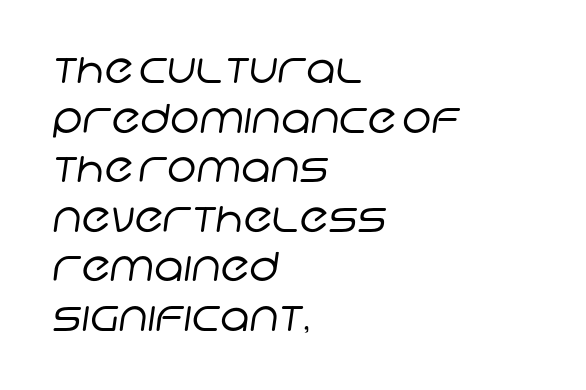
You could not count columns in this text — the font is proportionally spaced. The area under the type is left untouched. Weight class: somewhere from thin through regular. Does the type have serifs? No, each stem ends abruptly.
